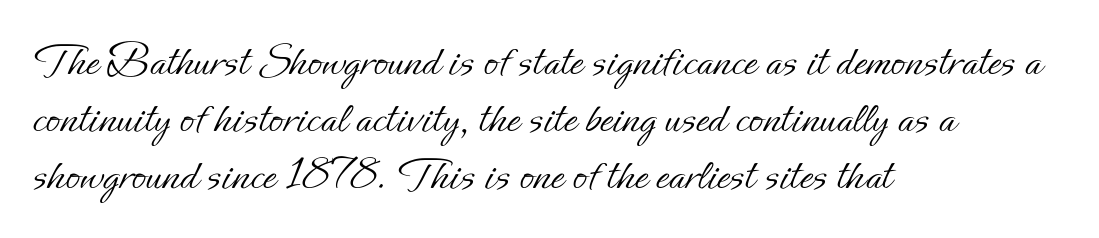
{"bold": "no", "weight": "light", "width": "normal", "stroke_contrast": "low", "x_height": "small", "monospaced": "no", "underline": "no", "align": "left", "line_spacing_ratio": 1.21, "letter_spacing": "normal", "letter_spacing_em": 0.0, "glyph_px": 47}
